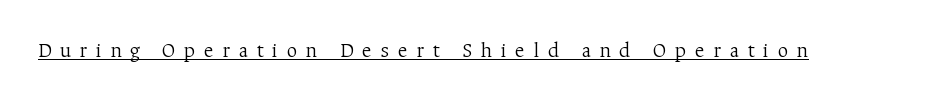
Does a line run under the words? Yes, clearly. Display-style spreading of the glyphs; the letterfit is very open. No extra ink here — the face is not bold. Rendered with straight, roman letterforms.
